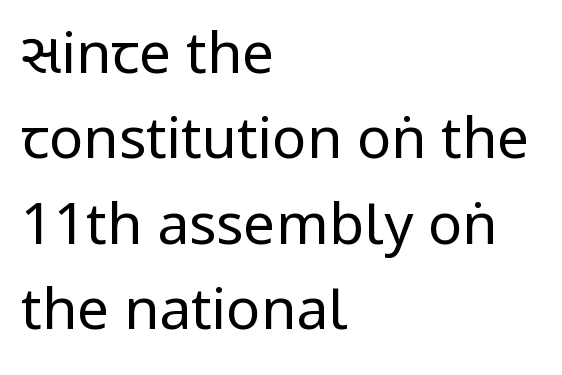
Q: Is the text bold? A: No.
Q: Is the text italic (slanted)? A: No, it is upright.
Q: Is the typeface a serif or a sans-serif typeface? A: Sans-serif.
Q: Is the text underlined? A: No.
Q: How is the paragraph aligned? A: Left-aligned.
Q: Is the spacing between letters normal or unusually wide? A: Normal.
Q: Is the spacing between lines tight, normal or loose? A: Normal.
Q: Width (condensed, normal, or wide)? A: Condensed.
Q: Stroke contrast? A: Low.
Q: x-height? A: Large.
Q: Monospaced? A: No.
